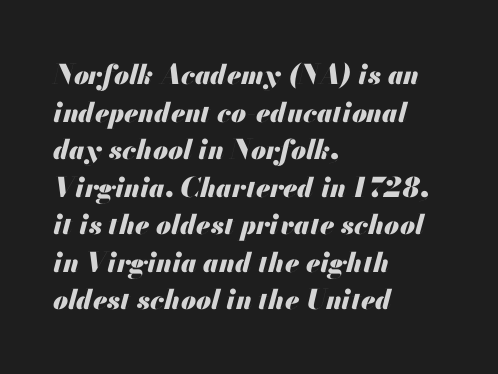
{"italic": "yes", "lean": "right", "slant_degrees": 13, "bold": "yes", "underline": "no", "align": "left", "line_spacing": "normal", "line_spacing_ratio": 1.39, "letter_spacing": "normal", "letter_spacing_em": 0.0, "glyph_px": 27}
